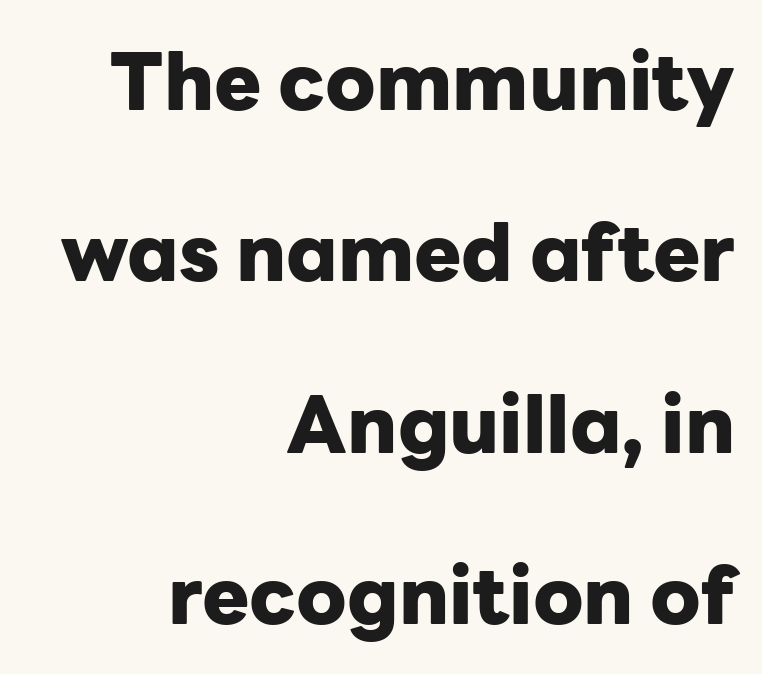
{"serif": "no", "italic": "no", "bold": "yes", "weight": "heavy", "width": "normal", "stroke_contrast": "low", "x_height": "medium", "monospaced": "no", "underline": "no", "align": "right", "line_spacing": "loose", "line_spacing_ratio": 2.17, "letter_spacing": "normal", "letter_spacing_em": 0.0, "glyph_px": 79}
